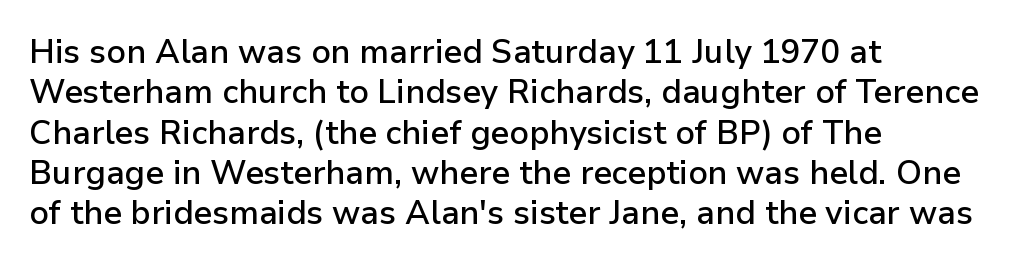
{"serif": "no", "italic": "no", "bold": "semi", "weight": "semibold", "width": "normal", "stroke_contrast": "low", "x_height": "medium", "monospaced": "no", "underline": "no", "align": "left", "line_spacing_ratio": 1.22, "letter_spacing": "normal", "letter_spacing_em": 0.0, "glyph_px": 33}
